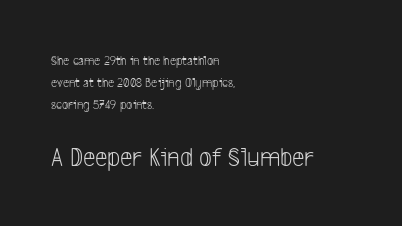
{"serif": "no", "bold": "no", "weight": "light", "width": "condensed", "stroke_contrast": "low", "x_height": "medium", "monospaced": "no", "underline": "no", "align": "left", "line_spacing": "normal", "line_spacing_ratio": 1.57, "letter_spacing": "normal", "letter_spacing_em": 0.0, "larger_block": "second", "size_ratio": 2.0, "glyph_px": 28}
